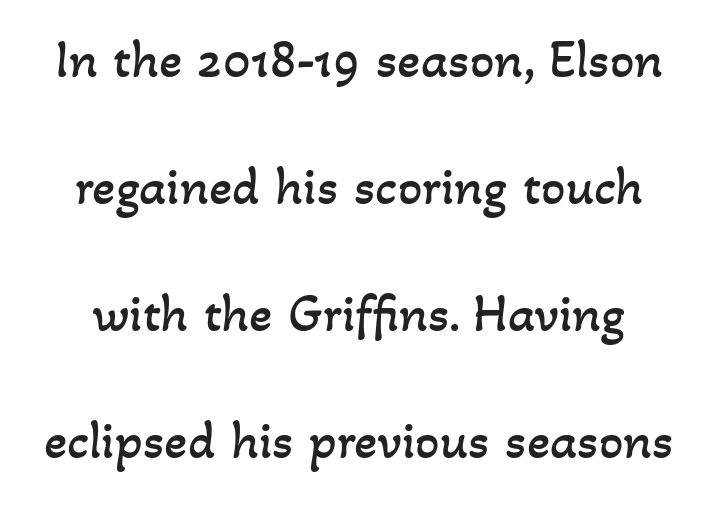
{"bold": "no", "weight": "regular", "width": "normal", "stroke_contrast": "low", "x_height": "small", "monospaced": "no", "underline": "no", "align": "center", "line_spacing": "loose", "line_spacing_ratio": 2.35, "letter_spacing": "normal", "letter_spacing_em": 0.0, "glyph_px": 54}
